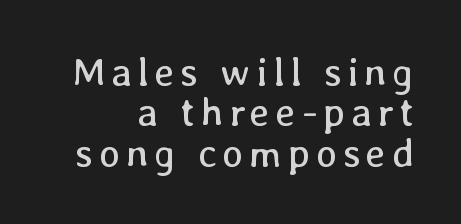
Q: Is the text bold? A: No.
Q: Is the text italic (slanted)? A: No, it is upright.
Q: Is the text underlined? A: No.
Q: How is the paragraph aligned? A: Right-aligned.
Q: Is the spacing between lines tight, normal or loose? A: Tight.
Q: Width (condensed, normal, or wide)? A: Normal.
Q: Stroke contrast? A: Low.
Q: x-height? A: Medium.
Q: Monospaced? A: No.
